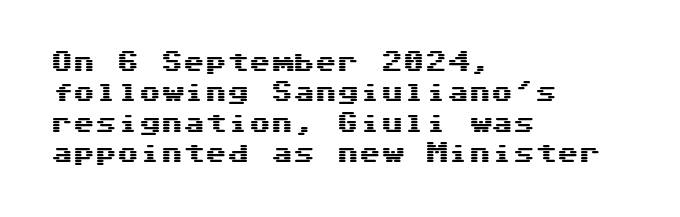
{"italic": "no", "underline": "no", "align": "left", "line_spacing": "normal", "line_spacing_ratio": 1.38, "letter_spacing": "normal", "letter_spacing_em": 0.0, "glyph_px": 22}
